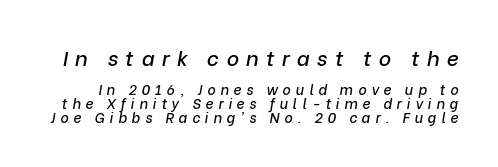
Q: Is the text italic (slanted)? A: Yes, it leans right by about 9 degrees.
Q: Is the text underlined? A: No.
Q: Is the spacing between letters normal or unusually wide? A: Unusually wide.
Q: Is the spacing between lines tight, normal or loose? A: Tight.
Q: Which block of text is set in a larger size, the first (top) or the second (bottom)? A: The first (top) one.
